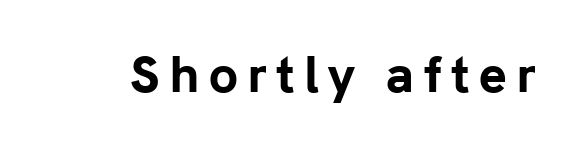
The image shows 47 px bold sans-serif type, upright; set unusually wide letter spacing (+0.2 em), not underlined; low stroke contrast and a medium x-height.
